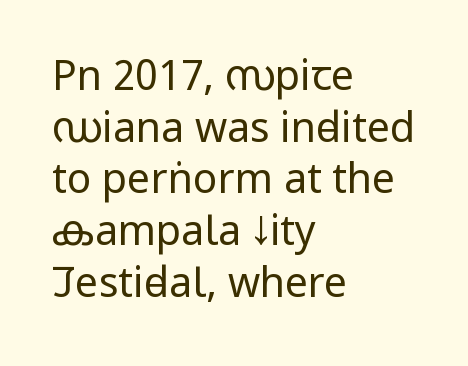
Has an underline been added? It has not. The face used here is rendered with its standard letterfit. Summary of vertical rhythm: regular, with standard interline spacing. Characters remain perfectly vertical along every line. The paragraph has a hard left edge and a soft right edge.
